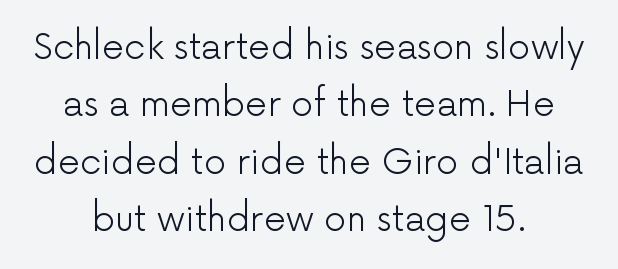
The image shows 35 px light sans-serif type, upright; set centered, normal line spacing (1.64x), normal letter spacing, not underlined; low stroke contrast and a medium x-height.
